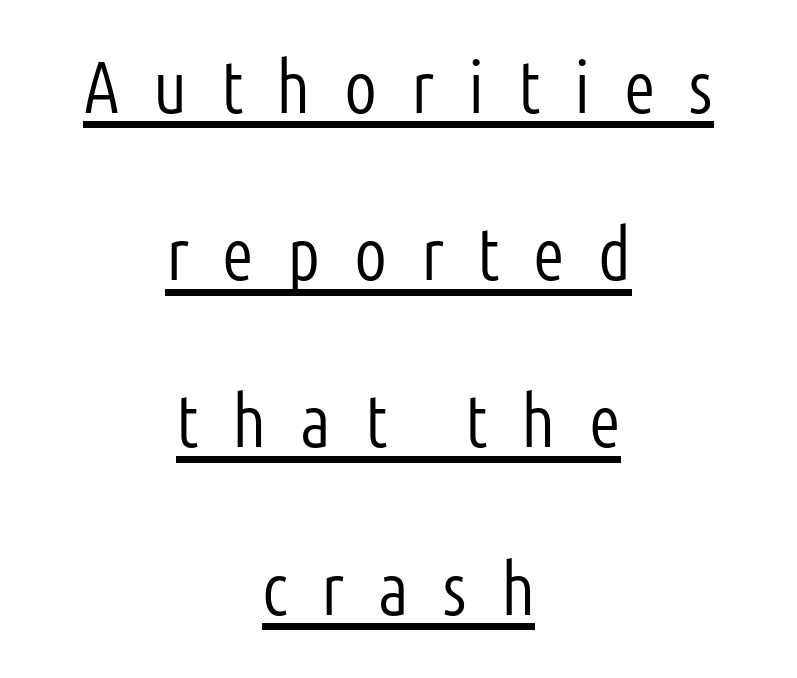
The image shows 73 px light, condensed sans-serif type, upright; set centered, loose line spacing (2.29x), unusually wide letter spacing (+0.46 em), underlined; low stroke contrast and a medium x-height.
